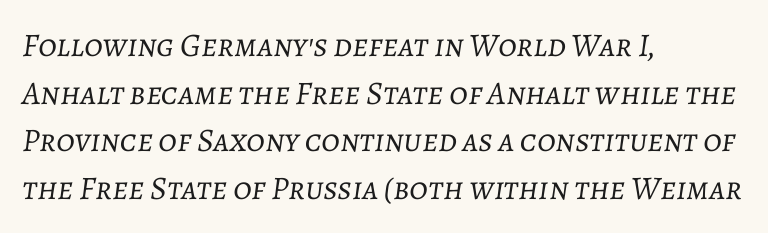
Q: Is the text bold? A: No.
Q: Is the text italic (slanted)? A: Yes, it leans right by about 7 degrees.
Q: Is the text underlined? A: No.
Q: How is the paragraph aligned? A: Left-aligned.
Q: Is the spacing between letters normal or unusually wide? A: Normal.
Q: Is the spacing between lines tight, normal or loose? A: Normal.
Q: Width (condensed, normal, or wide)? A: Normal.
Q: Stroke contrast? A: Low.
Q: x-height? A: Medium.
Q: Monospaced? A: No.
